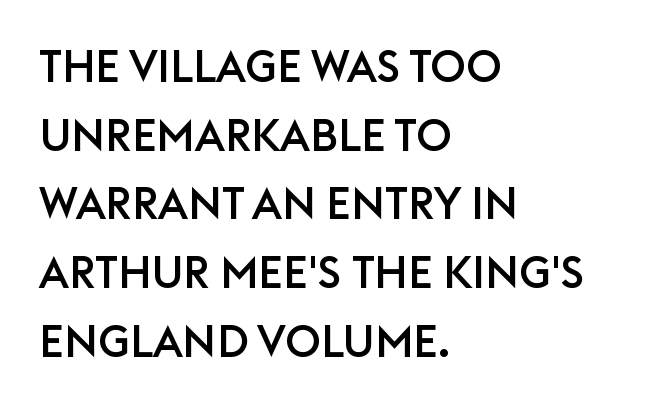
{"serif": "no", "italic": "no", "width": "normal", "stroke_contrast": "low", "x_height": "large", "monospaced": "no", "underline": "no", "align": "left", "line_spacing": "normal", "line_spacing_ratio": 1.56, "letter_spacing": "normal", "letter_spacing_em": 0.0, "glyph_px": 44}
